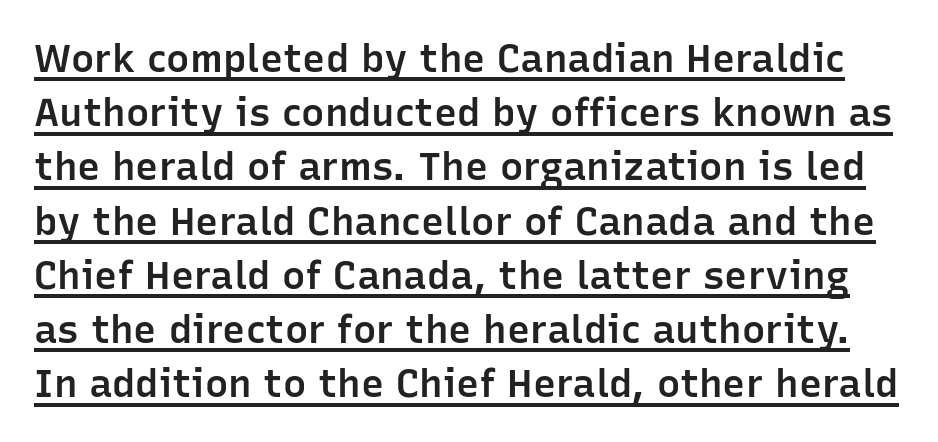
The characters display no serif detailing; their extremities are plain. Looks like regular typesetting: each glyph gets only the width it needs. Successive baselines arrive at the customary interval. Has an underline been added? It has.
